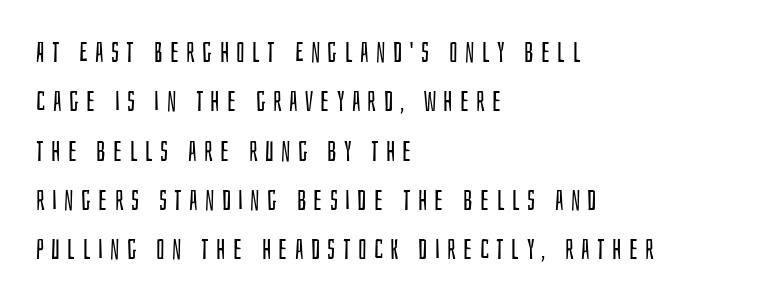
A typesetter would mark this as roman, not italic. The letters carry no serifs — their stems end cleanly without finishing strokes. Spacing verdict: proportional, widths tailored to each character. This sample uses expanded letter spacing, leaving extra air between glyphs. The rendering anchors every line to the left-hand side. Nothing heavy about these letters — not bold at all.
